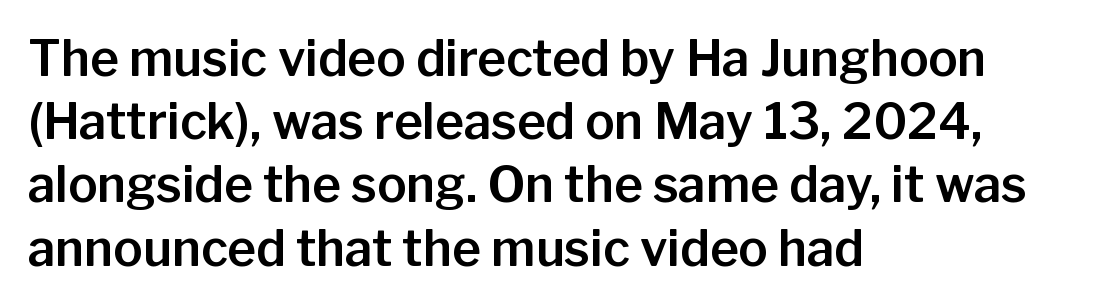
The image shows 49 px sans-serif type, upright; set left-aligned, normal line spacing (1.29x), normal letter spacing, not underlined; low stroke contrast and a medium x-height.
